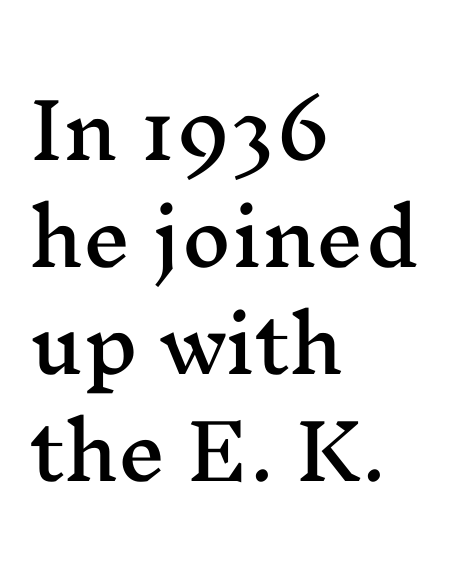
{"serif": "yes", "italic": "no", "width": "wide", "stroke_contrast": "medium", "x_height": "medium", "monospaced": "no", "underline": "no", "align": "left", "line_spacing": "normal", "line_spacing_ratio": 1.41, "letter_spacing": "normal", "letter_spacing_em": 0.0, "glyph_px": 76}
